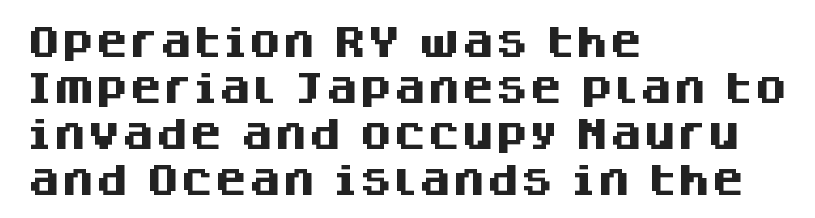
{"serif": "no", "italic": "no", "bold": "yes", "weight": "heavy", "width": "normal", "stroke_contrast": "medium", "x_height": "large", "monospaced": "no", "underline": "no", "align": "left", "line_spacing": "normal", "line_spacing_ratio": 1.35, "letter_spacing": "normal", "letter_spacing_em": 0.0, "glyph_px": 34}
